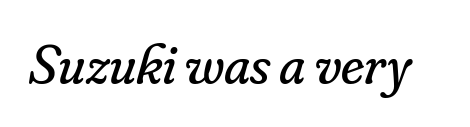
The image shows 57 px regular-weight serif type, italic (leaning right); set normal letter spacing, not underlined; low stroke contrast and a small x-height.
